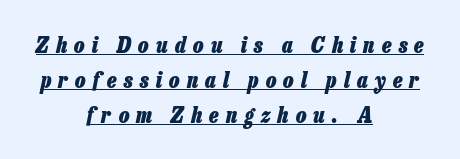
The leading is moderate, giving the passage an even texture. Compared with undecorated copy, this sample adds a rule below the words. How are the letters spaced? Widely, with obvious added tracking. In terms of posture, this sample is oblique. Chunky letters — that's bold for sure. In CSS terms this would be text-align: center.
